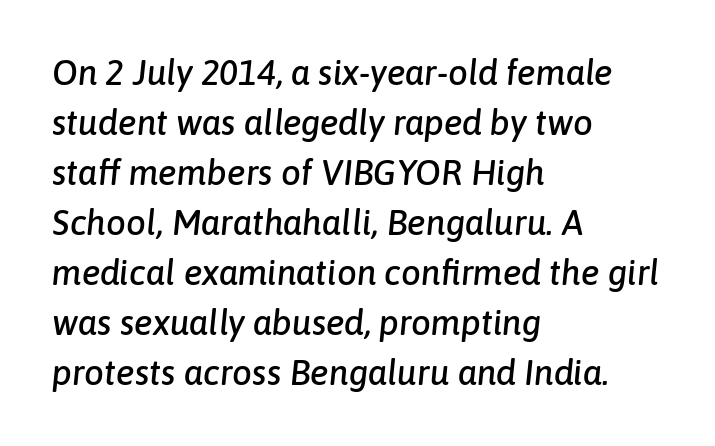
Rows of type keep a routine distance in the vertical direction. Line beginnings align vertically; line endings do not. This rendering features lettering with no underline. The text carries the slant typical of an italic or oblique font. A typesetter would call this zero additional tracking.
